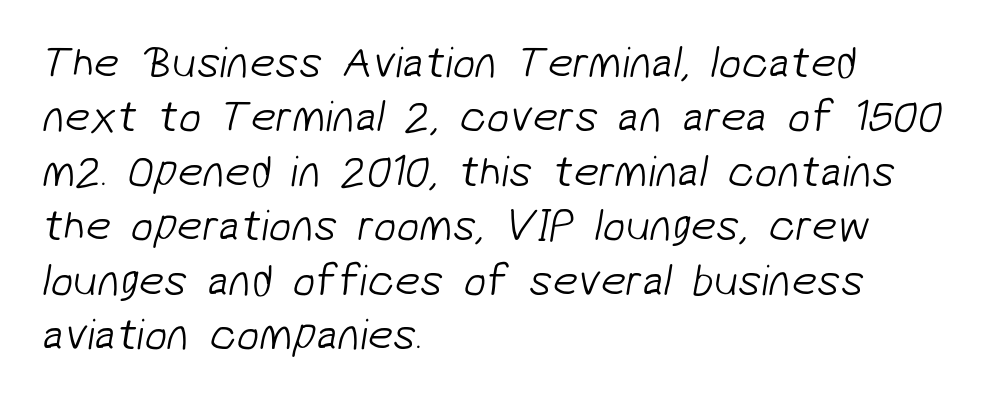
Q: Is the text bold? A: No.
Q: Is the typeface a serif or a sans-serif typeface? A: Sans-serif.
Q: Is the text underlined? A: No.
Q: How is the paragraph aligned? A: Left-aligned.
Q: Is the spacing between letters normal or unusually wide? A: Normal.
Q: Width (condensed, normal, or wide)? A: Normal.
Q: Stroke contrast? A: Low.
Q: x-height? A: Medium.
Q: Monospaced? A: No.
